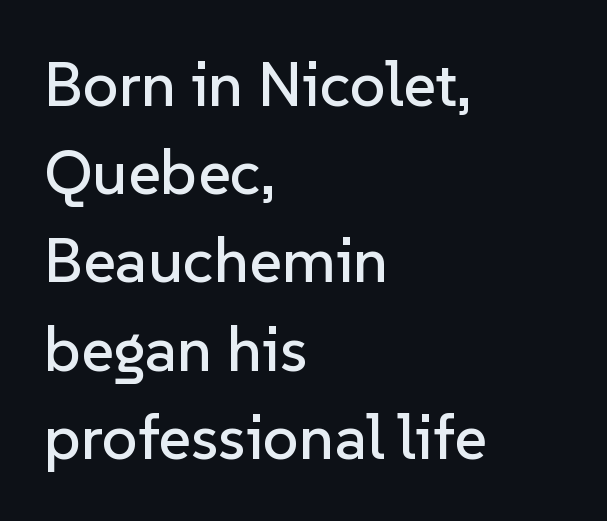
Q: Is the text italic (slanted)? A: No, it is upright.
Q: Is the typeface a serif or a sans-serif typeface? A: Sans-serif.
Q: Is the text underlined? A: No.
Q: How is the paragraph aligned? A: Left-aligned.
Q: Is the spacing between letters normal or unusually wide? A: Normal.
Q: Is the spacing between lines tight, normal or loose? A: Normal.
Q: Width (condensed, normal, or wide)? A: Normal.
Q: Stroke contrast? A: Low.
Q: x-height? A: Medium.
Q: Monospaced? A: No.
